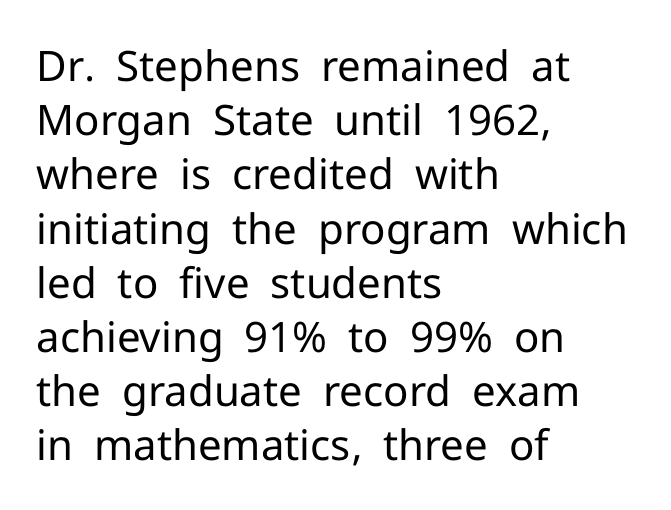
{"serif": "no", "italic": "no", "bold": "no", "weight": "regular", "width": "normal", "stroke_contrast": "low", "x_height": "medium", "monospaced": "no", "underline": "no", "align": "left", "line_spacing": "normal", "line_spacing_ratio": 1.29, "letter_spacing": "normal", "letter_spacing_em": 0.0, "glyph_px": 42}
